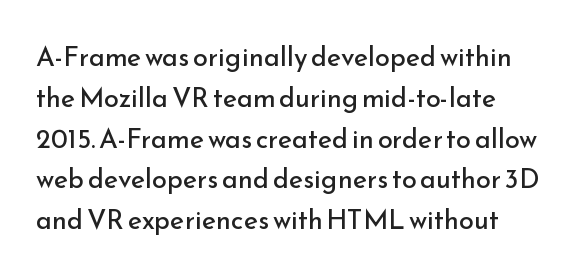
{"italic": "no", "bold": "no", "underline": "no", "line_spacing": "normal", "line_spacing_ratio": 1.51, "letter_spacing": "normal", "letter_spacing_em": 0.0, "glyph_px": 27}
